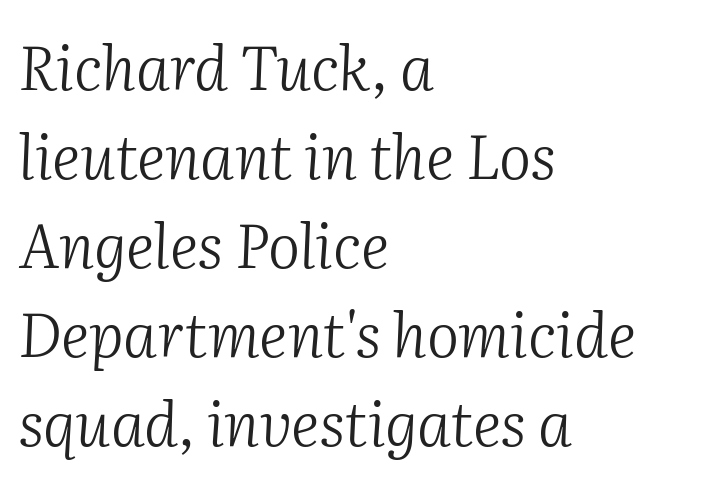
The image shows 61 px light serif type, italic (leaning right); set left-aligned, normal line spacing (1.46x), normal letter spacing, not underlined; medium stroke contrast and a medium x-height.
